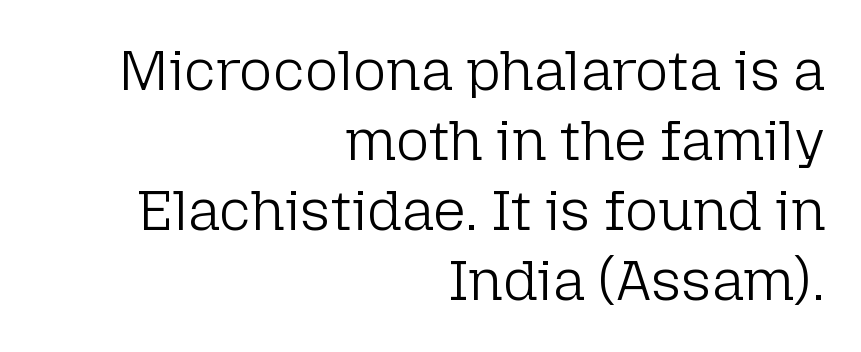
Q: Is the text bold? A: No.
Q: Is the text italic (slanted)? A: No, it is upright.
Q: Is the typeface a serif or a sans-serif typeface? A: Sans-serif.
Q: Is the text underlined? A: No.
Q: How is the paragraph aligned? A: Right-aligned.
Q: Is the spacing between letters normal or unusually wide? A: Normal.
Q: Width (condensed, normal, or wide)? A: Normal.
Q: Stroke contrast? A: Low.
Q: x-height? A: Medium.
Q: Monospaced? A: No.
